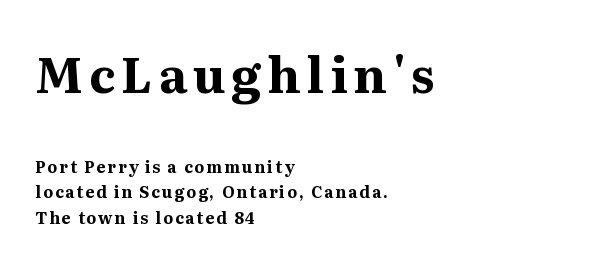
The image shows 49 px bold serif type, upright; set left-aligned, normal line spacing (1.62x), not underlined; the first (top) block is 3.06x larger; medium stroke contrast and a medium x-height.
